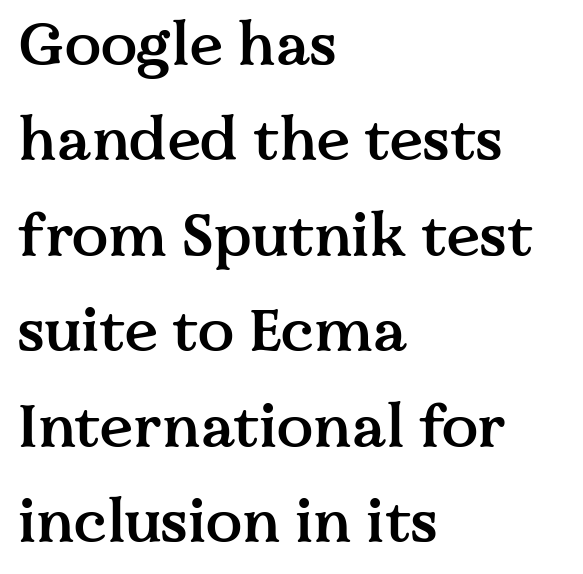
Q: Is the text bold? A: Semi-bold.
Q: Is the text italic (slanted)? A: No, it is upright.
Q: Is the typeface a serif or a sans-serif typeface? A: Serif.
Q: Is the text underlined? A: No.
Q: How is the paragraph aligned? A: Left-aligned.
Q: Is the spacing between letters normal or unusually wide? A: Normal.
Q: Is the spacing between lines tight, normal or loose? A: Normal.
Q: Width (condensed, normal, or wide)? A: Normal.
Q: Stroke contrast? A: Medium.
Q: x-height? A: Medium.
Q: Monospaced? A: No.
